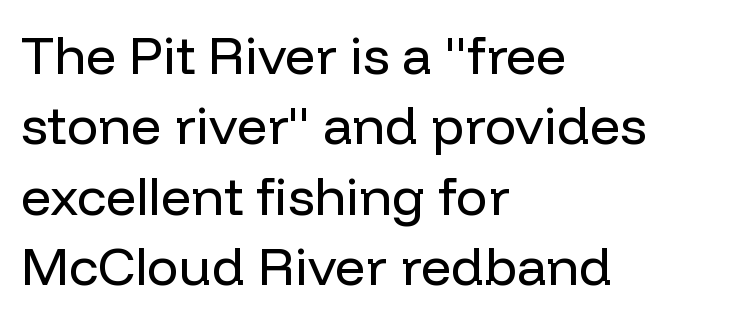
Reading down the block, your eye returns to a fixed left position each line. The lettering stays uniformly vertical, giving the passage a roman look. Font category for this specimen: sans-serif. Evenly set lines give the paragraph a standard silhouette. The specimen omits any rule beneath the text block's lines.
